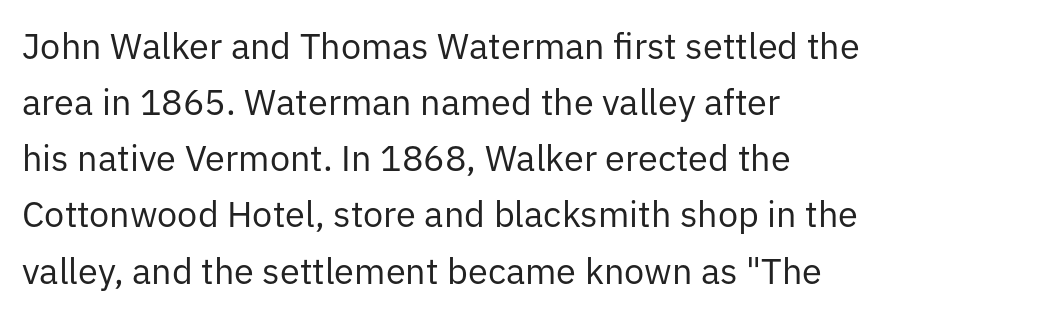
Q: Is the text bold? A: No.
Q: Is the text italic (slanted)? A: No, it is upright.
Q: Is the typeface a serif or a sans-serif typeface? A: Sans-serif.
Q: Is the text underlined? A: No.
Q: How is the paragraph aligned? A: Left-aligned.
Q: Is the spacing between letters normal or unusually wide? A: Normal.
Q: Is the spacing between lines tight, normal or loose? A: Normal.
Q: Width (condensed, normal, or wide)? A: Normal.
Q: Stroke contrast? A: Low.
Q: x-height? A: Medium.
Q: Monospaced? A: No.
